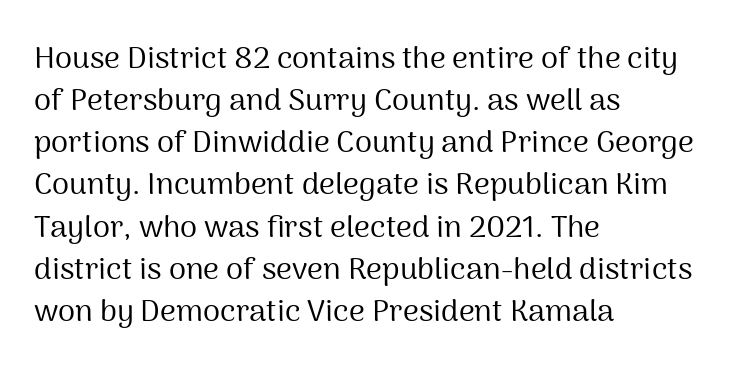
Tracking here is standard; glyphs follow each other at the usual distance. Nothing heavy about these letters — not bold at all. Underline: absent. Spacing verdict: proportional, widths tailored to each character.
